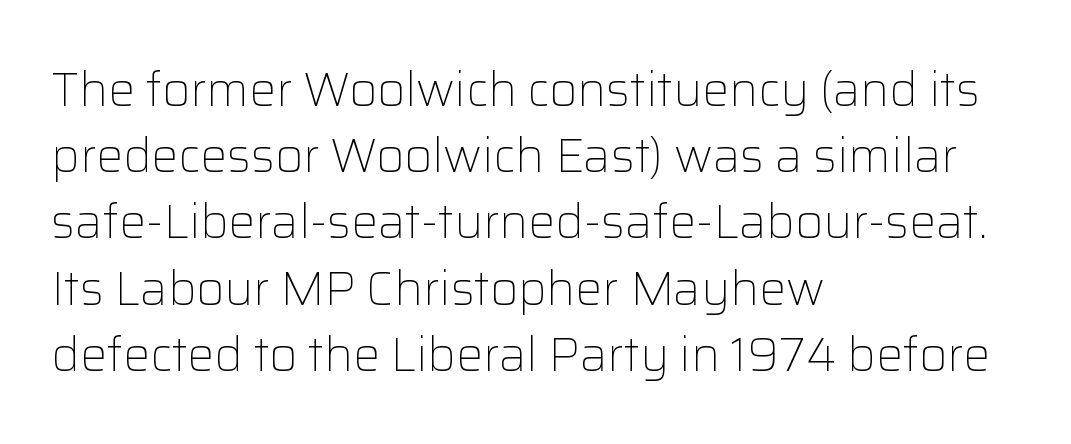
The image shows 48 px light sans-serif type, upright; set left-aligned, normal line spacing (1.38x), normal letter spacing, not underlined; low stroke contrast and a medium x-height.
